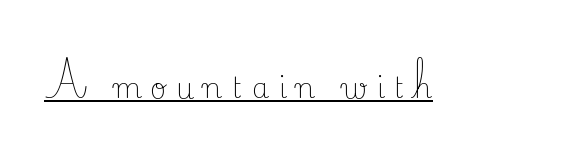
The image shows 28 px light serif type, upright; set unusually wide letter spacing (+0.33 em), underlined; low stroke contrast and a small x-height.
